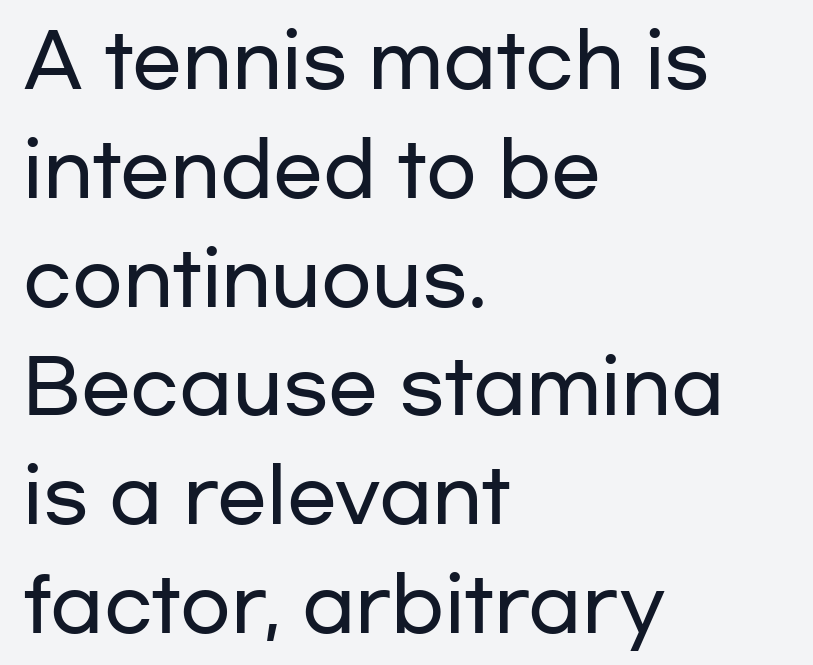
Q: Is the text italic (slanted)? A: No, it is upright.
Q: Is the typeface a serif or a sans-serif typeface? A: Sans-serif.
Q: Is the text underlined? A: No.
Q: How is the paragraph aligned? A: Left-aligned.
Q: Is the spacing between letters normal or unusually wide? A: Normal.
Q: Is the spacing between lines tight, normal or loose? A: Normal.
Q: Width (condensed, normal, or wide)? A: Wide.
Q: Stroke contrast? A: Low.
Q: x-height? A: Medium.
Q: Monospaced? A: No.
